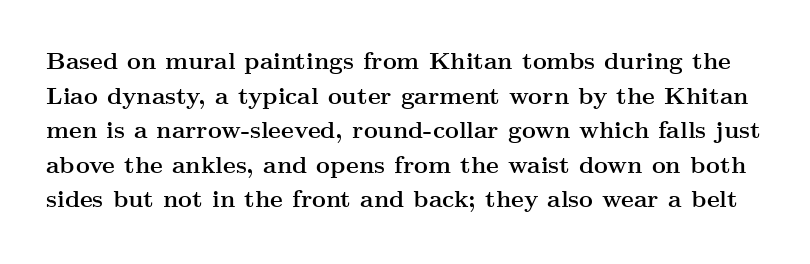
Q: Is the text bold? A: Yes.
Q: Is the text italic (slanted)? A: No, it is upright.
Q: Is the text underlined? A: No.
Q: Is the spacing between letters normal or unusually wide? A: Normal.
Q: Is the spacing between lines tight, normal or loose? A: Normal.
